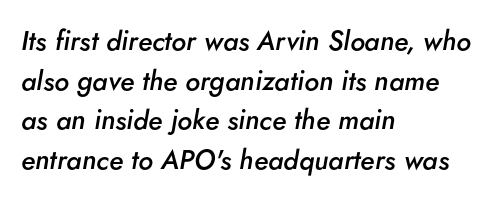
{"italic": "yes", "lean": "right", "slant_degrees": 5, "bold": "semi", "underline": "no", "align": "left", "line_spacing": "normal", "line_spacing_ratio": 1.47, "letter_spacing": "normal", "letter_spacing_em": 0.0, "glyph_px": 27}
